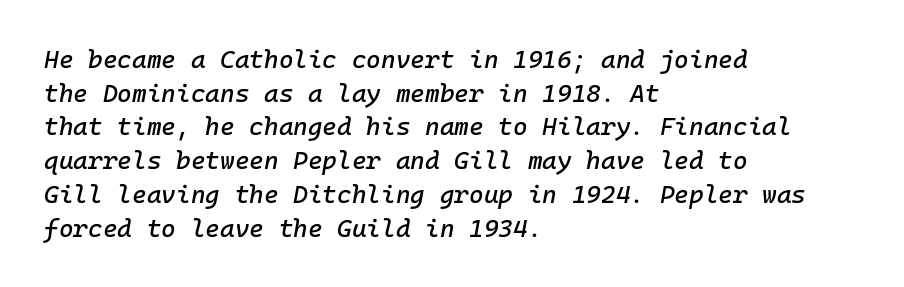
{"italic": "yes", "lean": "right", "slant_degrees": 10, "underline": "no", "align": "left", "line_spacing": "normal", "line_spacing_ratio": 1.35, "letter_spacing": "normal", "letter_spacing_em": 0.0, "glyph_px": 25}
